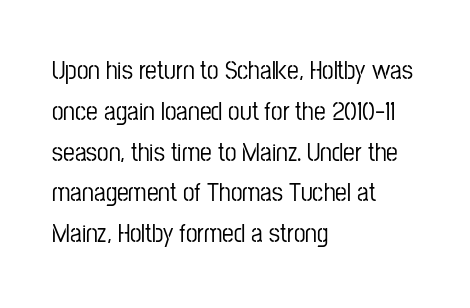
{"italic": "no", "underline": "no", "align": "left", "line_spacing": "normal", "line_spacing_ratio": 1.57, "letter_spacing": "normal", "letter_spacing_em": 0.0, "glyph_px": 26}
